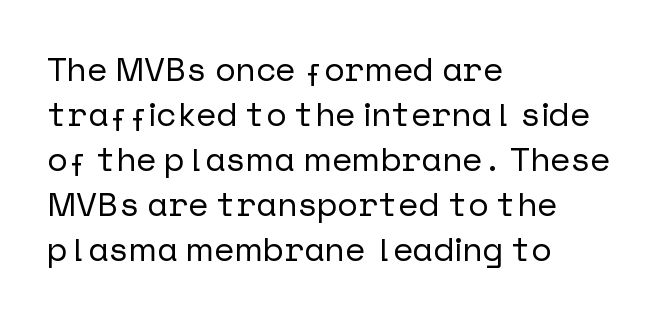
Q: Is the text italic (slanted)? A: No, it is upright.
Q: Is the typeface a serif or a sans-serif typeface? A: Sans-serif.
Q: Is the text underlined? A: No.
Q: How is the paragraph aligned? A: Left-aligned.
Q: Is the spacing between letters normal or unusually wide? A: Normal.
Q: Is the spacing between lines tight, normal or loose? A: Normal.
Q: Width (condensed, normal, or wide)? A: Normal.
Q: Stroke contrast? A: Low.
Q: x-height? A: Medium.
